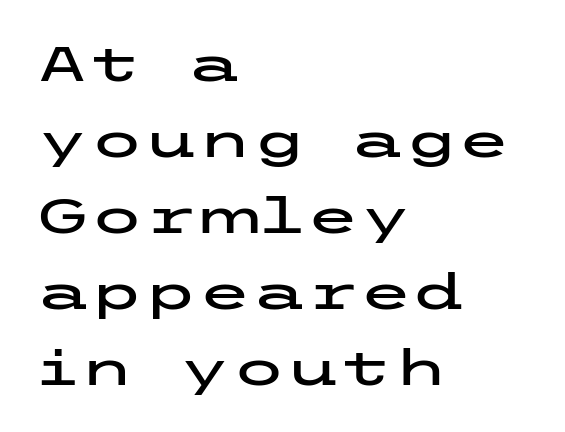
{"serif": "no", "italic": "no", "width": "wide", "stroke_contrast": "low", "x_height": "medium", "underline": "no", "align": "left", "line_spacing": "normal", "line_spacing_ratio": 1.55, "letter_spacing": "normal", "letter_spacing_em": 0.0, "glyph_px": 49}
